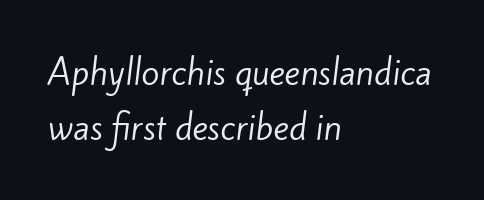
{"serif": "no", "bold": "no", "weight": "regular", "width": "normal", "stroke_contrast": "low", "x_height": "small", "monospaced": "no", "underline": "no", "align": "left", "line_spacing": "normal", "line_spacing_ratio": 1.66, "letter_spacing": "normal", "letter_spacing_em": 0.0, "glyph_px": 33}
